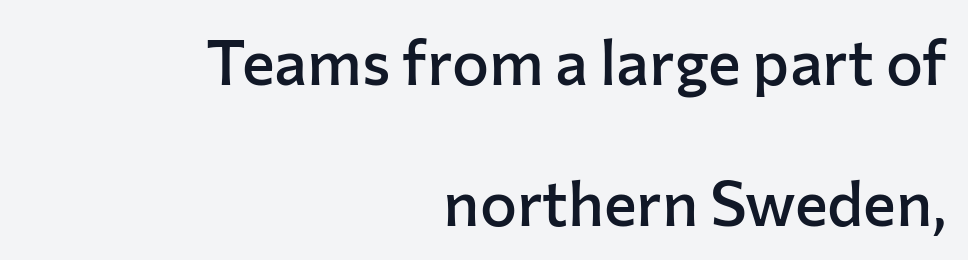
Unmarked baselines from the first word to the last. Here the designer chose a conventional face with non-uniform glyph widths. The typesetting leans somewhat heavy: a semibold. Baseline-to-baseline distance is far greater than the letter height. Does the type have serifs? No, each stem ends abruptly.
